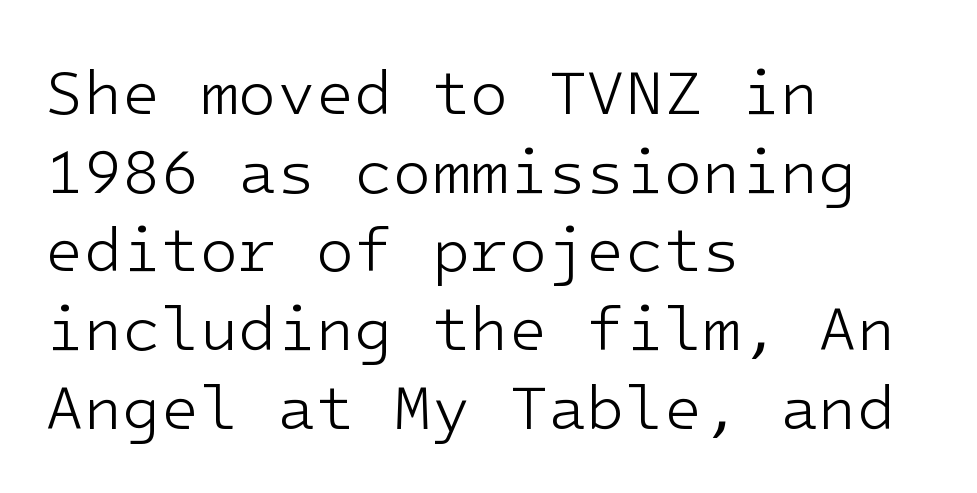
{"serif": "no", "italic": "no", "bold": "no", "weight": "light", "width": "normal", "stroke_contrast": "low", "x_height": "medium", "underline": "no", "align": "left", "line_spacing": "normal", "line_spacing_ratio": 1.25, "letter_spacing": "normal", "letter_spacing_em": 0.0, "glyph_px": 63}
